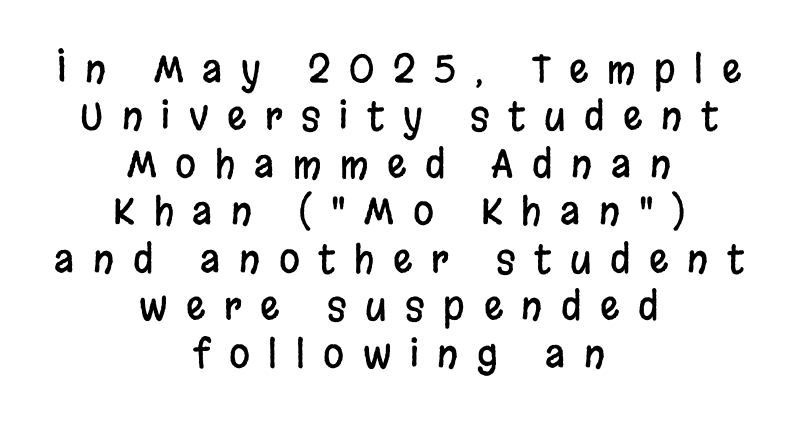
You could not count columns in this text — the font is proportionally spaced. A typesetter would call this heavily tracked-out type. The space between consecutive lines is moderate. Do the letters lean? They stand straight. Honestly, there is no underline to notice here at all. Short and long lines alike share a common midpoint.
